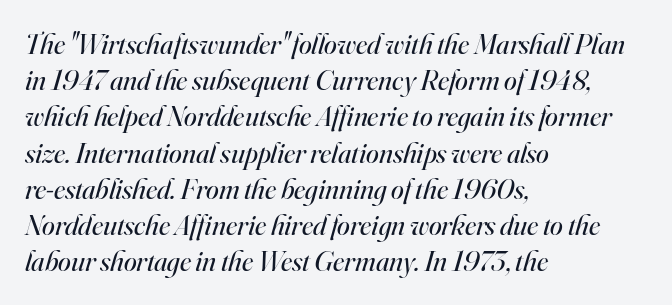
Q: Is the text bold? A: No.
Q: Is the text italic (slanted)? A: Yes, it leans right by about 16 degrees.
Q: Is the typeface a serif or a sans-serif typeface? A: Serif.
Q: Is the text underlined? A: No.
Q: How is the paragraph aligned? A: Left-aligned.
Q: Is the spacing between letters normal or unusually wide? A: Normal.
Q: Is the spacing between lines tight, normal or loose? A: Normal.
Q: Width (condensed, normal, or wide)? A: Normal.
Q: Stroke contrast? A: High.
Q: x-height? A: Small.
Q: Monospaced? A: No.
